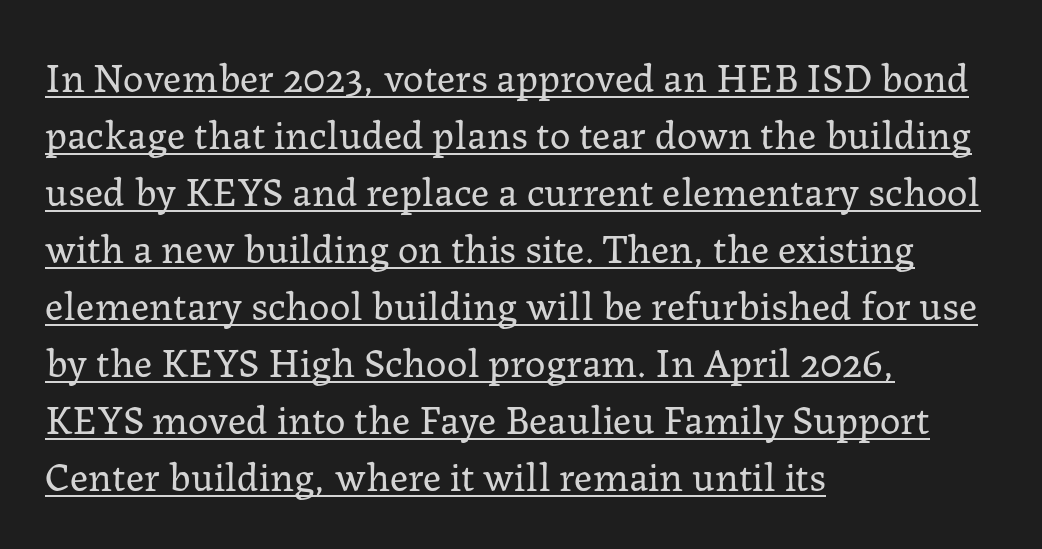
{"serif": "yes", "italic": "no", "bold": "no", "weight": "regular", "width": "normal", "stroke_contrast": "low", "x_height": "medium", "monospaced": "no", "underline": "yes", "align": "left", "line_spacing": "normal", "line_spacing_ratio": 1.39, "letter_spacing": "normal", "letter_spacing_em": 0.0, "glyph_px": 41}
